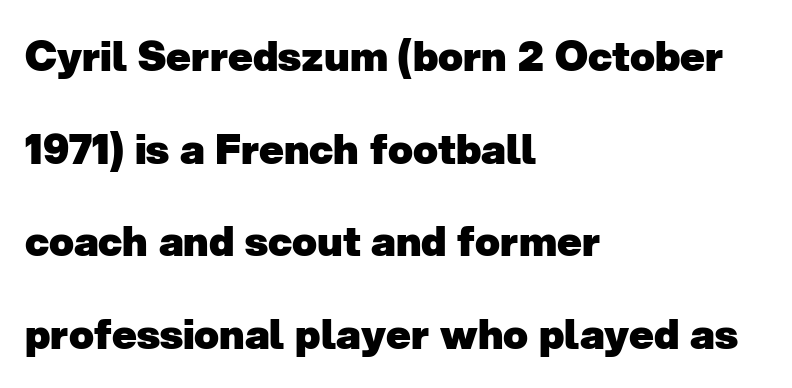
Q: Is the text bold? A: Yes.
Q: Is the typeface a serif or a sans-serif typeface? A: Sans-serif.
Q: Is the text underlined? A: No.
Q: How is the paragraph aligned? A: Left-aligned.
Q: Is the spacing between letters normal or unusually wide? A: Normal.
Q: Is the spacing between lines tight, normal or loose? A: Loose.
Q: Width (condensed, normal, or wide)? A: Normal.
Q: Stroke contrast? A: Low.
Q: x-height? A: Medium.
Q: Monospaced? A: No.
